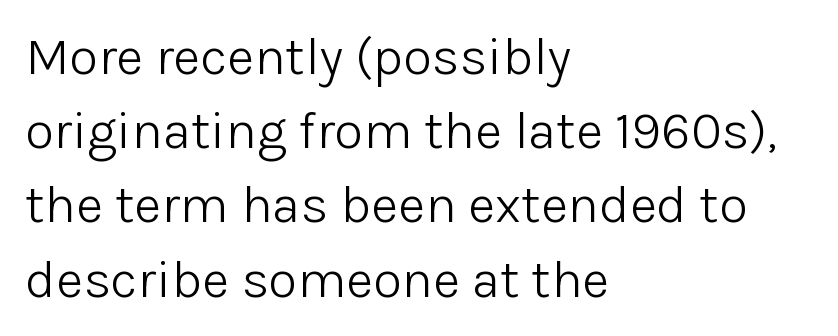
The characters are drawn with everyday or finer stroke widths. The letters stand upright; this is a roman face. Baseline-to-baseline distance is the conventional proportion of letter height. No extra tracking has been applied to these lines. The space directly below the letters is spotless. Look at the bottom of the vertical strokes: they stop flat, with no serifs.
